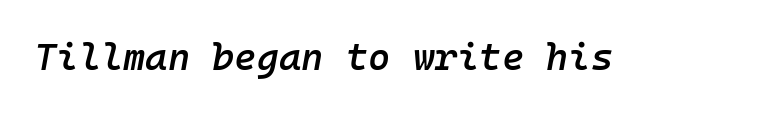
The image shows 38 px semibold type, italic (leaning right), monospaced; set normal letter spacing, not underlined; low stroke contrast and a medium x-height.
